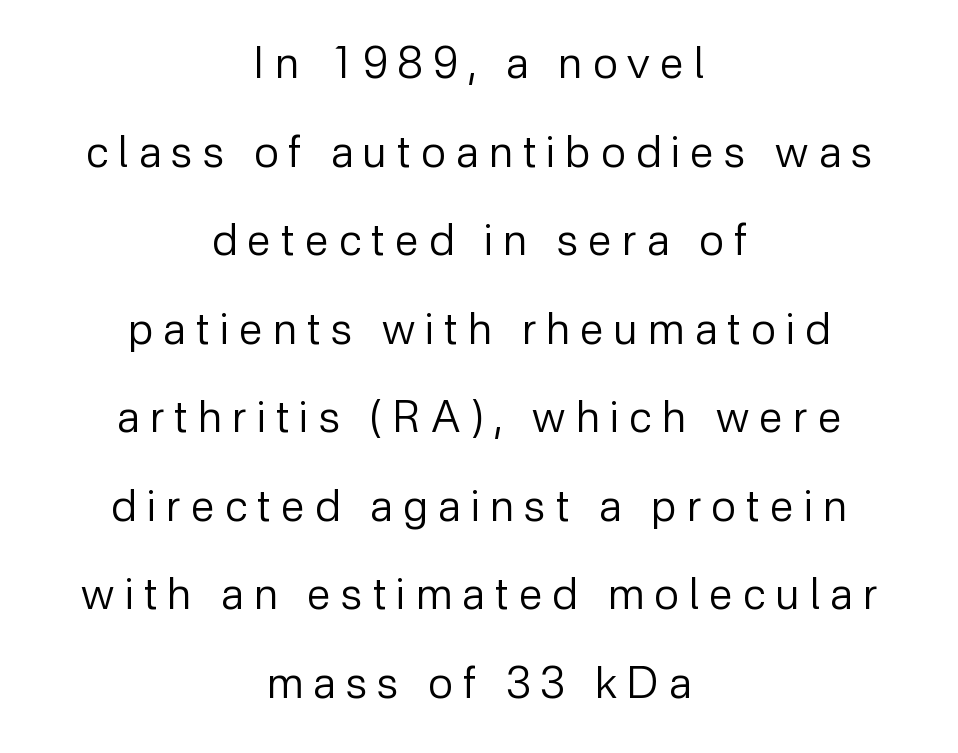
The letters stand straight up with perfectly vertical stems. Between one letter and the next there's a generous, obvious gap. Note: no serifs on the glyphs. Widely set lines give the paragraph a tall, airy silhouette. Descenders hang freely into open space.
